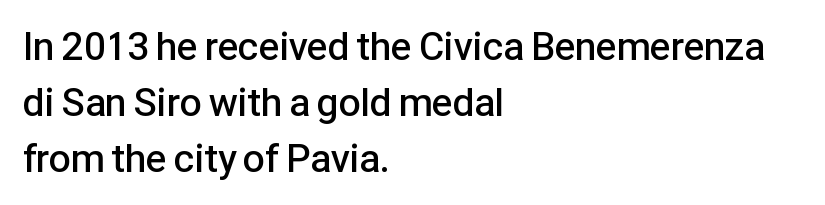
{"serif": "no", "italic": "no", "bold": "semi", "weight": "semibold", "width": "normal", "stroke_contrast": "low", "x_height": "medium", "monospaced": "no", "underline": "no", "align": "left", "line_spacing": "normal", "line_spacing_ratio": 1.44, "letter_spacing": "normal", "letter_spacing_em": 0.0, "glyph_px": 39}
